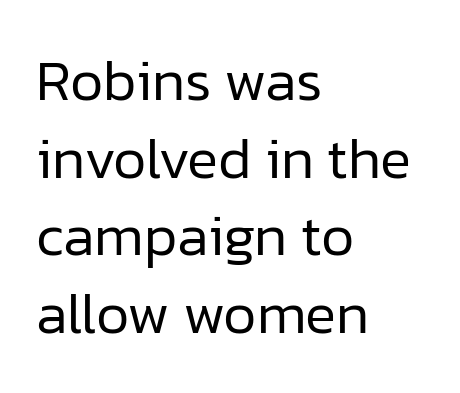
Q: Is the text bold? A: No.
Q: Is the text italic (slanted)? A: No, it is upright.
Q: Is the typeface a serif or a sans-serif typeface? A: Sans-serif.
Q: Is the text underlined? A: No.
Q: How is the paragraph aligned? A: Left-aligned.
Q: Is the spacing between letters normal or unusually wide? A: Normal.
Q: Is the spacing between lines tight, normal or loose? A: Normal.
Q: Width (condensed, normal, or wide)? A: Normal.
Q: Stroke contrast? A: Low.
Q: x-height? A: Medium.
Q: Monospaced? A: No.
